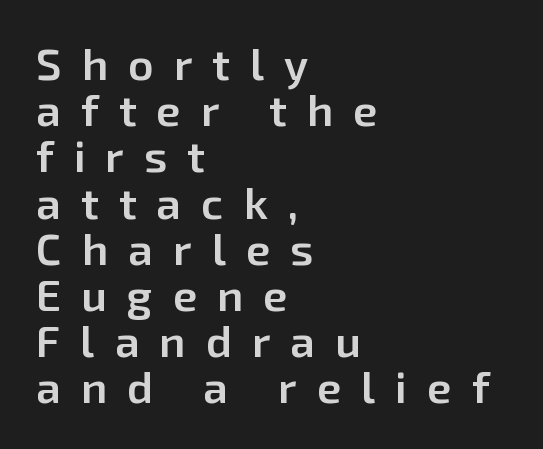
{"serif": "no", "italic": "no", "bold": "semi", "weight": "semibold", "width": "normal", "stroke_contrast": "low", "x_height": "medium", "monospaced": "no", "underline": "no", "align": "left", "line_spacing": "tight", "line_spacing_ratio": 1.05, "letter_spacing": "wide", "letter_spacing_em": 0.46, "glyph_px": 44}
